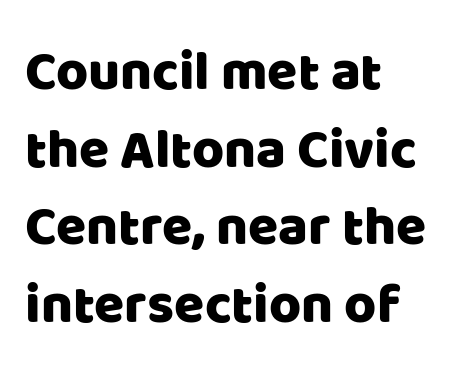
The image shows 55 px sans-serif type, upright; set left-aligned, normal line spacing (1.41x), normal letter spacing, not underlined; low stroke contrast and a large x-height.
